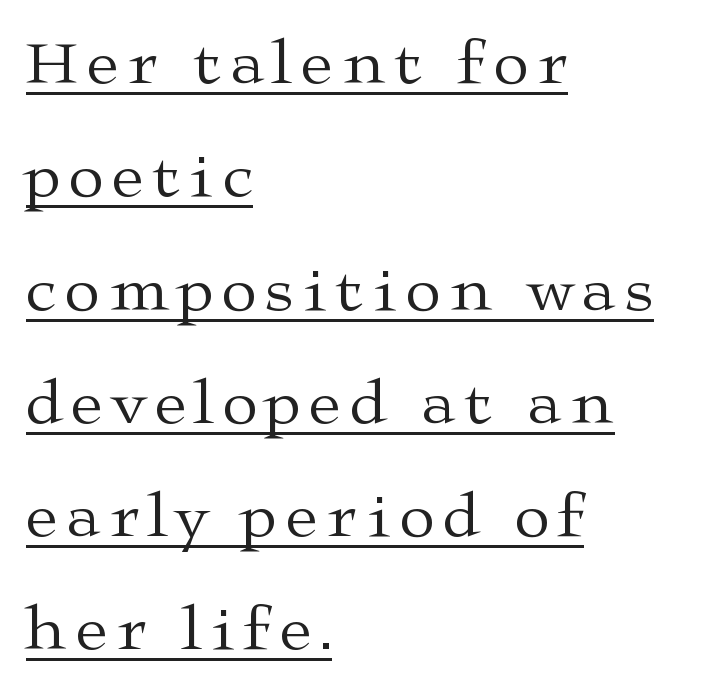
Q: Is the text bold? A: No.
Q: Is the text italic (slanted)? A: No, it is upright.
Q: Is the typeface a serif or a sans-serif typeface? A: Serif.
Q: Is the text underlined? A: Yes.
Q: How is the paragraph aligned? A: Left-aligned.
Q: Width (condensed, normal, or wide)? A: Wide.
Q: Stroke contrast? A: Medium.
Q: x-height? A: Medium.
Q: Monospaced? A: No.
